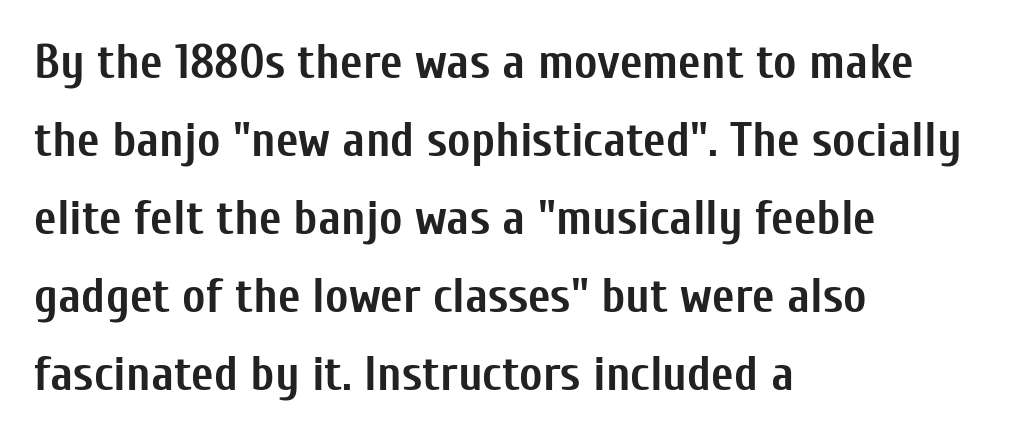
The image shows 49 px semibold, condensed sans-serif type, upright; set left-aligned, normal line spacing (1.59x), normal letter spacing, not underlined; low stroke contrast and a medium x-height.
